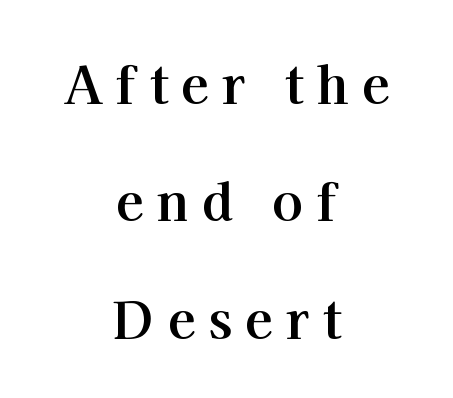
The image shows 51 px bold serif type, upright; set centered, loose line spacing (2.3x), unusually wide letter spacing (+0.26 em), not underlined; high stroke contrast and a medium x-height.
